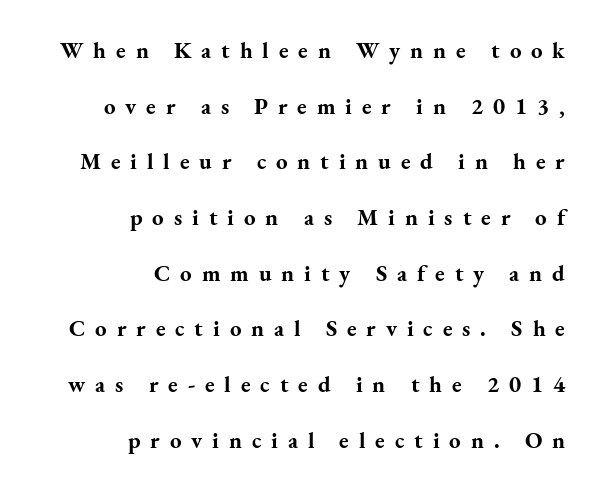
Q: Is the text bold? A: Yes.
Q: Is the text italic (slanted)? A: No, it is upright.
Q: Is the text underlined? A: No.
Q: How is the paragraph aligned? A: Right-aligned.
Q: Is the spacing between letters normal or unusually wide? A: Unusually wide.
Q: Is the spacing between lines tight, normal or loose? A: Loose.
